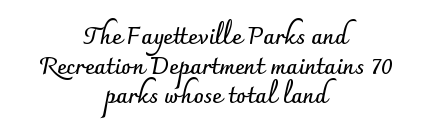
These lines sit exactly where default settings would place them. Any mark beneath the type? The region is blank. Its strokes are broad and dark, the hallmark of bold type. The passage shown has conventional tracking throughout.
